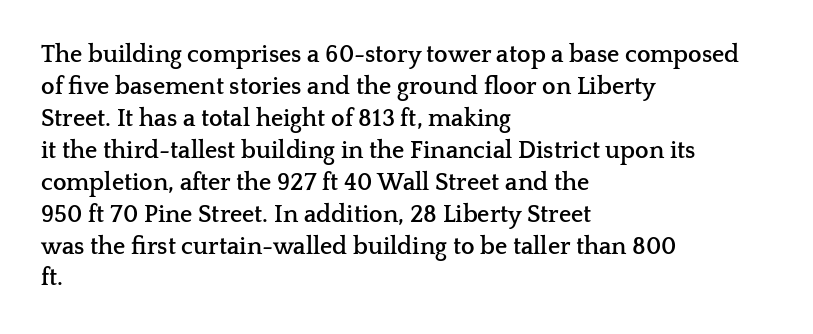
{"italic": "no", "bold": "yes", "underline": "no", "align": "left", "line_spacing": "normal", "line_spacing_ratio": 1.33, "letter_spacing": "normal", "letter_spacing_em": 0.0, "glyph_px": 24}
